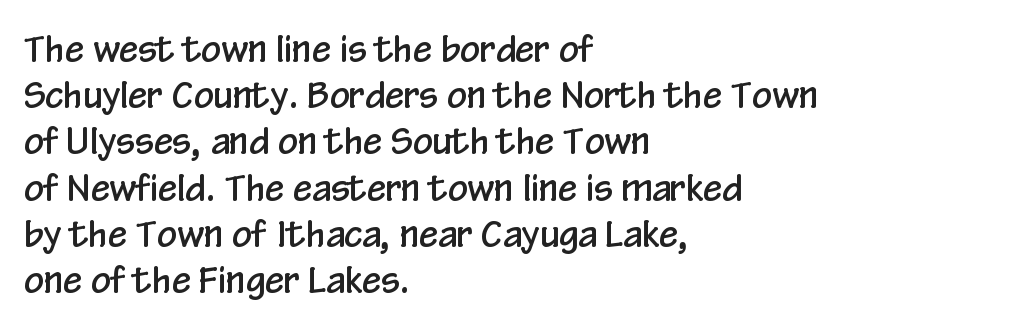
The image shows 35 px condensed sans-serif type, upright; set left-aligned, normal line spacing (1.32x), normal letter spacing, not underlined; low stroke contrast and a medium x-height.
